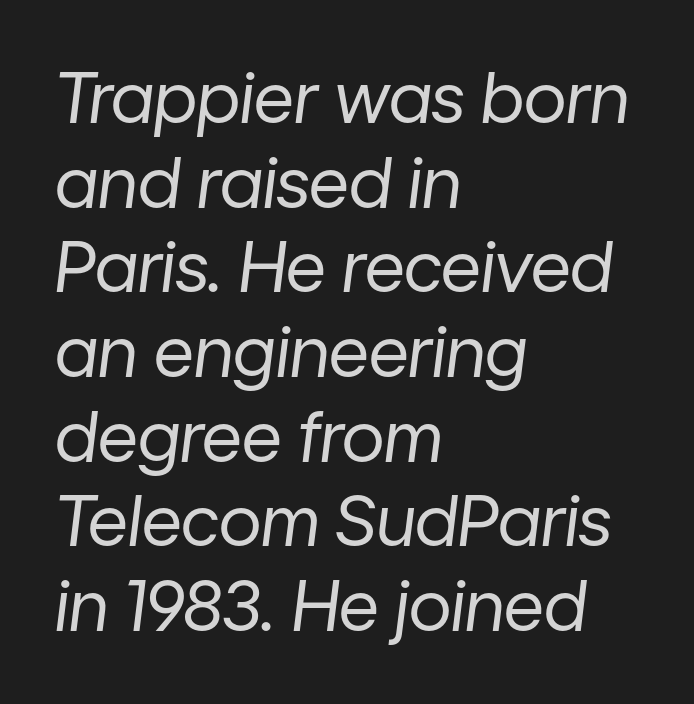
{"italic": "yes", "lean": "right", "slant_degrees": 7, "bold": "no", "weight": "regular", "width": "normal", "stroke_contrast": "low", "x_height": "medium", "monospaced": "no", "underline": "no", "align": "left", "line_spacing_ratio": 1.21, "letter_spacing": "normal", "letter_spacing_em": 0.0, "glyph_px": 70}
